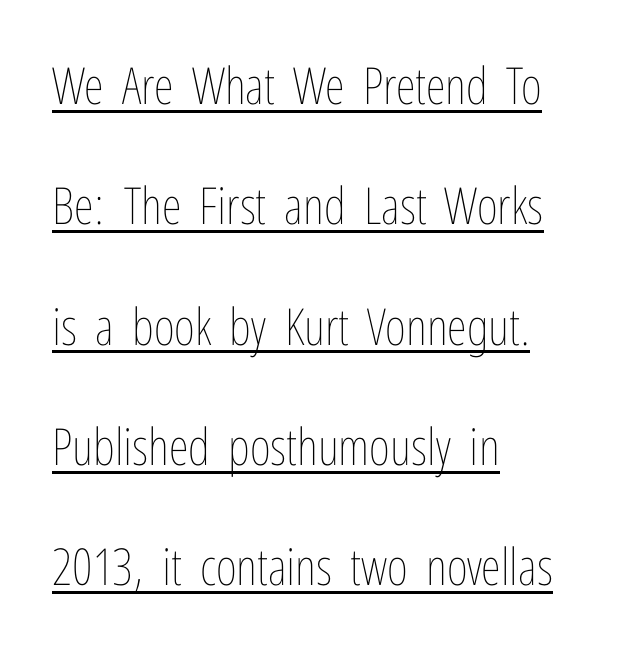
Heft: none added — not bold. Short and long lines alike share a common starting point at left. This is underlined copy, the kind a proofreader might mark for attention. The horizontal fit of the characters is conventional and even. Successive baselines arrive slowly, with a big drop between each.
